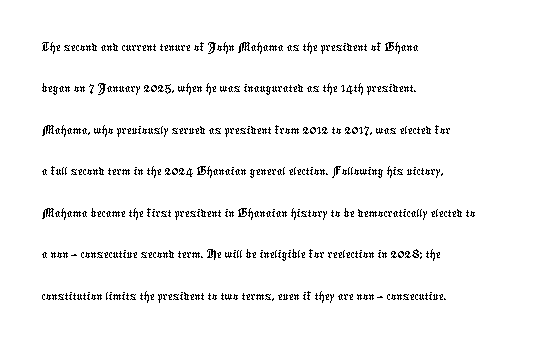
Layout note: lines flush left. The words here are not underlined. Vertically, the passage feels balanced, rows spaced as you'd expect. Default kerning and tracking; the words read as compact shapes. Font category for this specimen: sans-serif. Here the designer chose a conventional face with non-uniform glyph widths.
